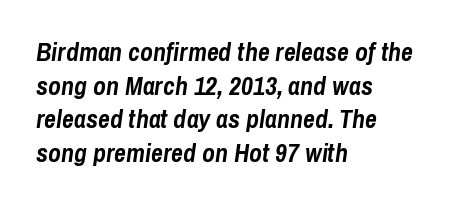
The image shows 26 px bold type, italic (leaning right); set left-aligned, normal line spacing (1.29x), normal letter spacing, not underlined.
